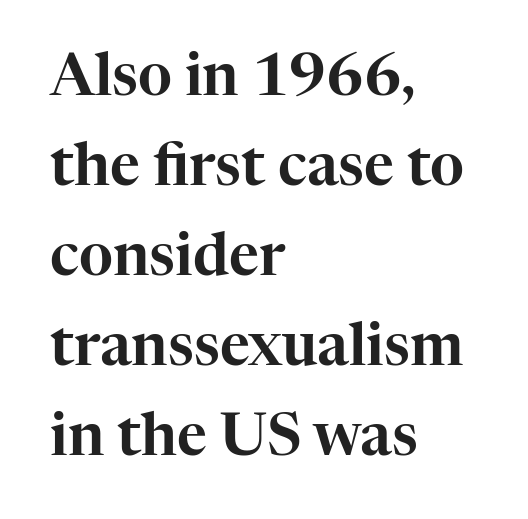
Q: Is the text italic (slanted)? A: No, it is upright.
Q: Is the typeface a serif or a sans-serif typeface? A: Serif.
Q: Is the text underlined? A: No.
Q: How is the paragraph aligned? A: Left-aligned.
Q: Is the spacing between letters normal or unusually wide? A: Normal.
Q: Is the spacing between lines tight, normal or loose? A: Normal.
Q: Width (condensed, normal, or wide)? A: Normal.
Q: Stroke contrast? A: High.
Q: x-height? A: Medium.
Q: Monospaced? A: No.
